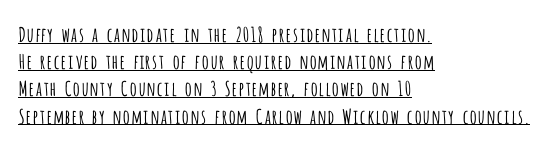
{"italic": "no", "bold": "no", "underline": "yes", "align": "left", "line_spacing": "normal", "line_spacing_ratio": 1.36, "letter_spacing": "normal", "letter_spacing_em": 0.0, "glyph_px": 20}
